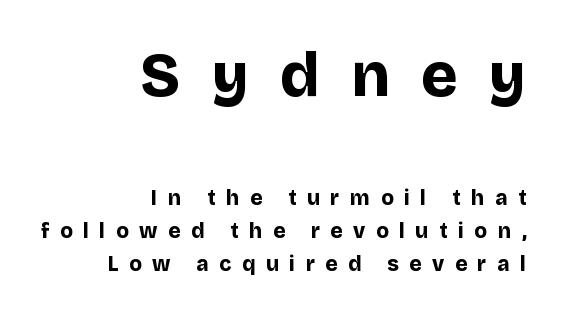
Q: Is the text bold? A: Yes.
Q: Is the text italic (slanted)? A: No, it is upright.
Q: Is the typeface a serif or a sans-serif typeface? A: Sans-serif.
Q: Is the text underlined? A: No.
Q: How is the paragraph aligned? A: Right-aligned.
Q: Is the spacing between letters normal or unusually wide? A: Unusually wide.
Q: Is the spacing between lines tight, normal or loose? A: Normal.
Q: Which block of text is set in a larger size, the first (top) or the second (bottom)? A: The first (top) one.
Q: Width (condensed, normal, or wide)? A: Normal.
Q: Stroke contrast? A: Low.
Q: x-height? A: Large.
Q: Monospaced? A: No.
